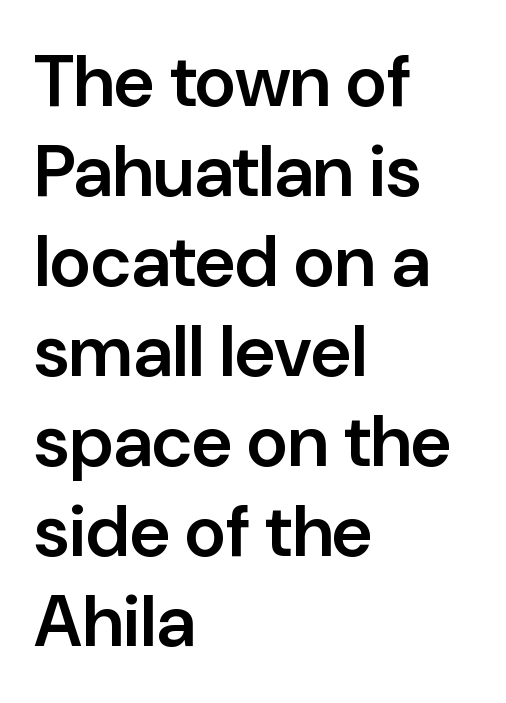
The image shows 72 px semibold sans-serif type, upright; set left-aligned, normal line spacing (1.25x), normal letter spacing, not underlined; low stroke contrast and a medium x-height.
